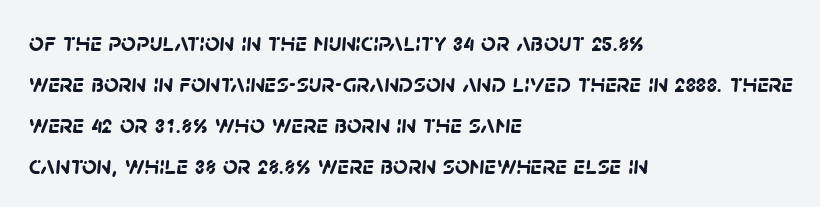
Q: Is the text bold? A: Yes.
Q: Is the text underlined? A: No.
Q: How is the paragraph aligned? A: Left-aligned.
Q: Is the spacing between letters normal or unusually wide? A: Normal.
Q: Is the spacing between lines tight, normal or loose? A: Normal.
